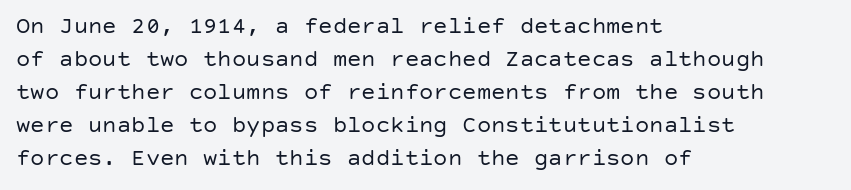
Horizontally, the lines are justified to the leading edge only. A roman cut, with each character standing at attention. The lines sit at an ordinary, default distance from one another. The font sits on the lighter half of the weight spectrum, regular included. Just letters on the line, the space beneath them empty. Standard letterfit; no display-style spreading of the glyphs.
